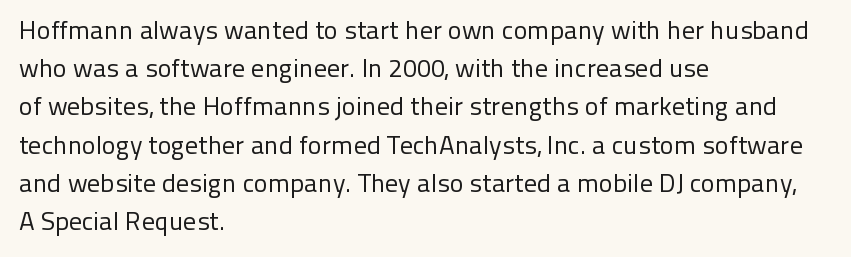
Q: Is the text bold? A: No.
Q: Is the text italic (slanted)? A: No, it is upright.
Q: Is the text underlined? A: No.
Q: How is the paragraph aligned? A: Left-aligned.
Q: Is the spacing between letters normal or unusually wide? A: Normal.
Q: Is the spacing between lines tight, normal or loose? A: Normal.
